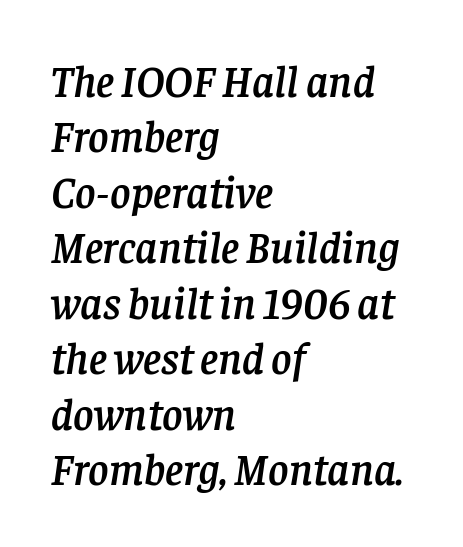
Q: Is the text italic (slanted)? A: Yes, it leans right by about 8 degrees.
Q: Is the typeface a serif or a sans-serif typeface? A: Serif.
Q: Is the text underlined? A: No.
Q: How is the paragraph aligned? A: Left-aligned.
Q: Is the spacing between letters normal or unusually wide? A: Normal.
Q: Is the spacing between lines tight, normal or loose? A: Normal.
Q: Width (condensed, normal, or wide)? A: Normal.
Q: Stroke contrast? A: Low.
Q: x-height? A: Large.
Q: Monospaced? A: No.
